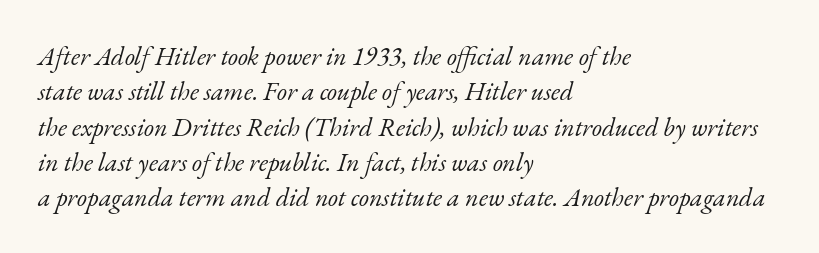
No extra tracking has been applied to these lines. The lines are quadded left. The specimen reads as italic at a glance. How would I describe the line gaps? Plain and ordinary. The space beneath each line is pristine and unruled.
